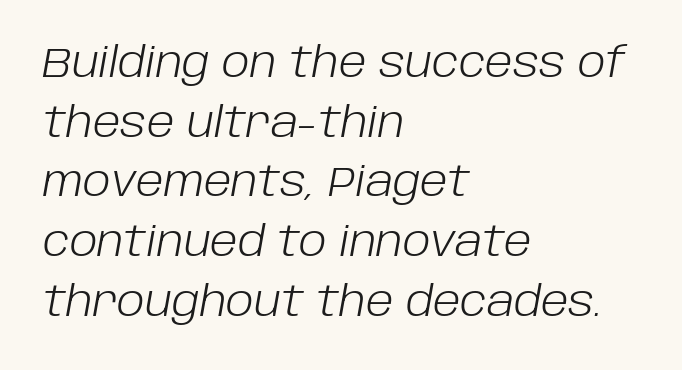
The rendering applies a slant to the glyphs. No letter is thick-stroked: the sample isn't bold. Caption: multi-line text, flush left, ragged right. Glyph-to-glyph distance matches everyday printed text.
